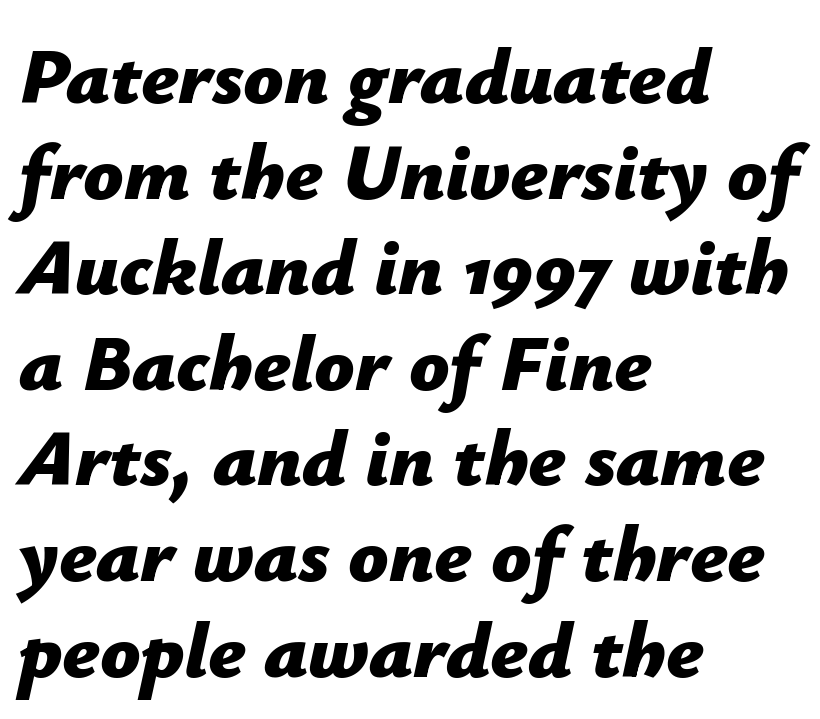
{"italic": "yes", "lean": "right", "slant_degrees": 12, "bold": "yes", "weight": "bold", "width": "normal", "stroke_contrast": "low", "x_height": "medium", "monospaced": "no", "underline": "no", "align": "left", "line_spacing_ratio": 1.21, "letter_spacing": "normal", "letter_spacing_em": 0.0, "glyph_px": 79}
